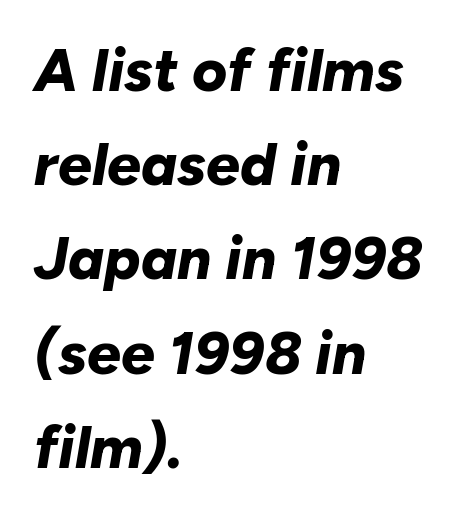
{"italic": "yes", "lean": "right", "slant_degrees": 10, "bold": "yes", "weight": "bold", "width": "normal", "stroke_contrast": "low", "x_height": "medium", "monospaced": "no", "underline": "no", "align": "left", "line_spacing": "normal", "line_spacing_ratio": 1.57, "letter_spacing": "normal", "letter_spacing_em": 0.0, "glyph_px": 60}
